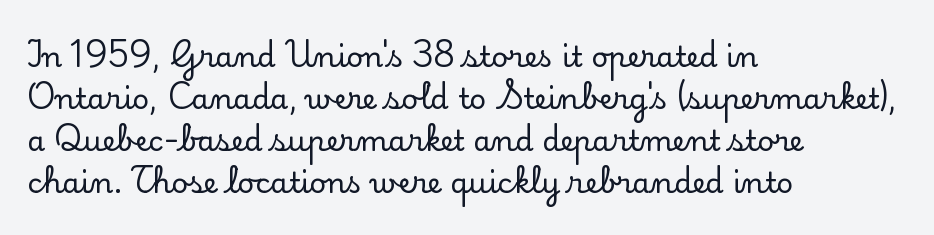
{"serif": "yes", "italic": "no", "width": "normal", "stroke_contrast": "low", "x_height": "small", "monospaced": "no", "underline": "no", "align": "left", "line_spacing": "normal", "line_spacing_ratio": 1.45, "letter_spacing": "normal", "letter_spacing_em": 0.0, "glyph_px": 29}
